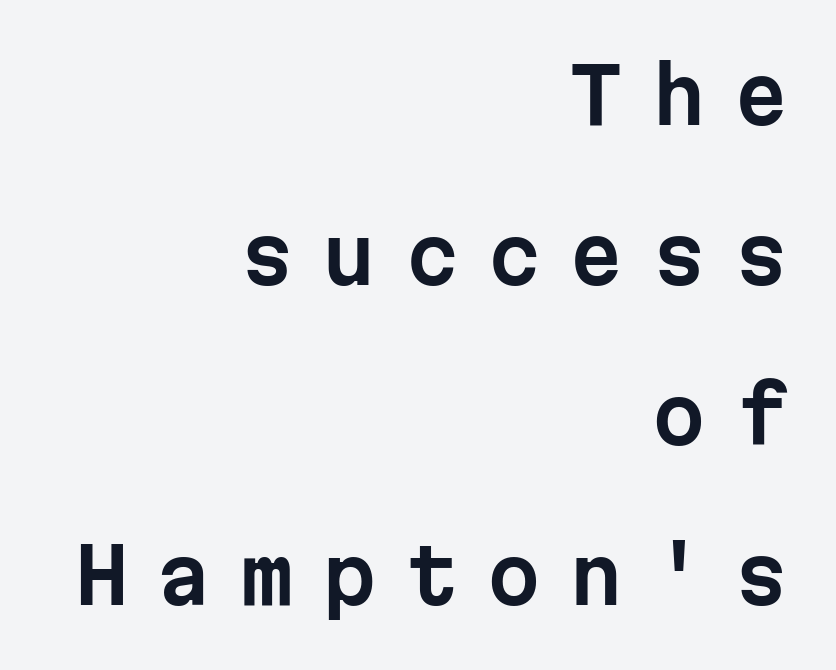
What kind of face is this? One without serifs — a sans. Alignment: flush right. The passage shown has open, widely tracked lettering throughout. Quick note: not italic, upright. Every character here occupies the same horizontal width, giving the sample a typewriter-like rhythm. Unmarked baselines from the first word to the last.
